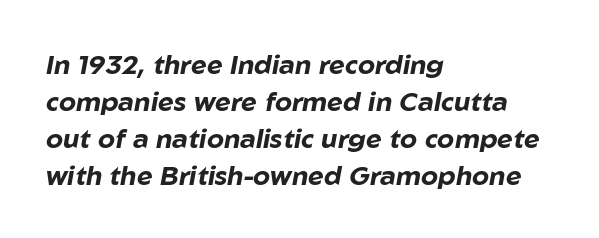
{"italic": "yes", "lean": "right", "slant_degrees": 10, "bold": "yes", "underline": "no", "align": "left", "line_spacing": "normal", "line_spacing_ratio": 1.37, "letter_spacing": "normal", "letter_spacing_em": 0.0, "glyph_px": 27}
